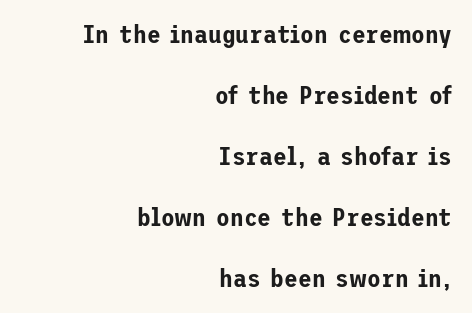
{"italic": "no", "underline": "no", "align": "right", "line_spacing": "loose", "line_spacing_ratio": 2.44, "letter_spacing": "normal", "letter_spacing_em": 0.0, "glyph_px": 25}
